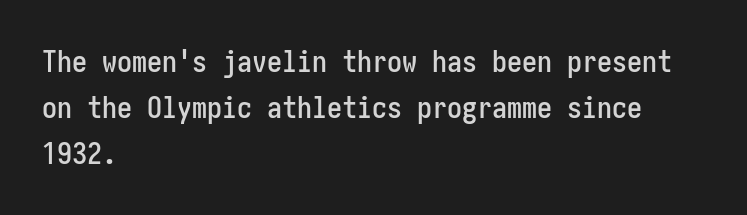
The image shows 30 px condensed sans-serif type, upright; set left-aligned, normal line spacing (1.53x), normal letter spacing, not underlined; low stroke contrast and a medium x-height.
